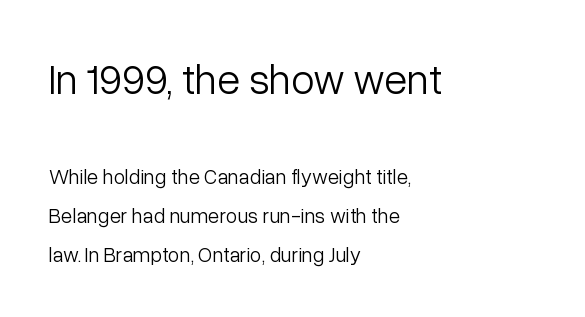
Does the lettering tilt? It doesn't — this is upright. A bare baseline throughout the passage. The passage shown begins with its larger block and ends with its smaller one. These lines are set flush left with a ragged right edge. Nothing sits at the stroke ends, so this counts as sans-serif.
